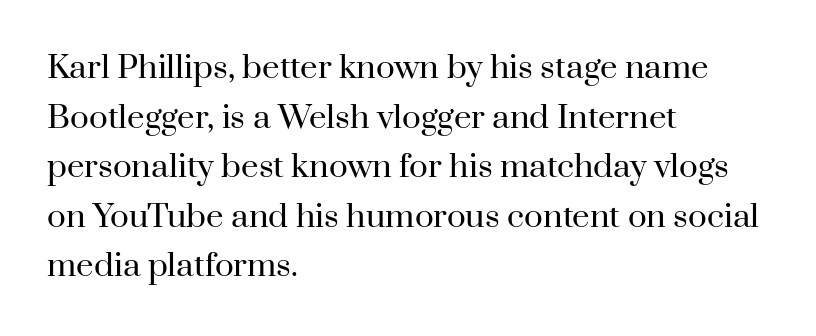
The image shows 31 px regular-weight serif type, upright; set left-aligned, normal line spacing (1.6x), normal letter spacing, not underlined; high stroke contrast and a small x-height.
